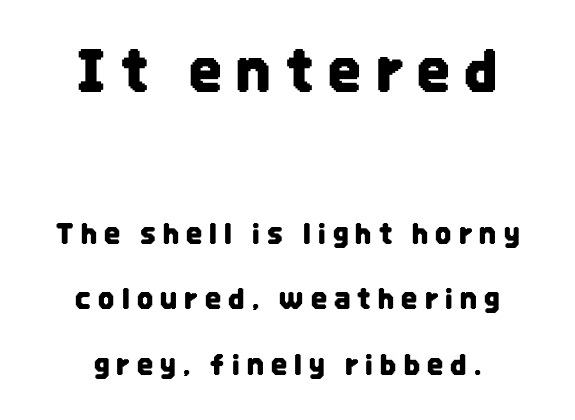
The image shows 57 px condensed sans-serif type, upright; set centered, loose line spacing (2.34x), unusually wide letter spacing (+0.26 em), not underlined; the first (top) block is 2.04x larger; low stroke contrast and a large x-height.
